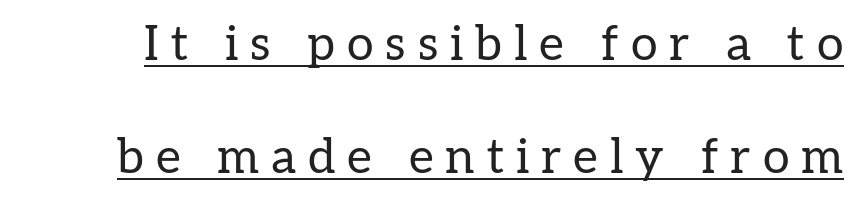
The typeface chosen for these lines features serifs. One glance says open: line gaps are wider than usual. No extra ink here — the face is not bold. The passage shown has open, widely tracked lettering throughout. The typesetter has applied underlining to the passage shown.
